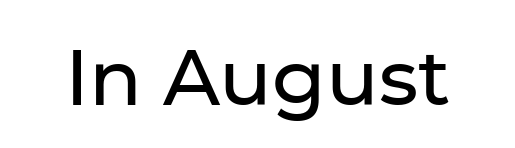
Q: Is the text italic (slanted)? A: No, it is upright.
Q: Is the typeface a serif or a sans-serif typeface? A: Sans-serif.
Q: Is the text underlined? A: No.
Q: Is the spacing between letters normal or unusually wide? A: Normal.
Q: Width (condensed, normal, or wide)? A: Normal.
Q: Stroke contrast? A: Low.
Q: x-height? A: Medium.
Q: Monospaced? A: No.
